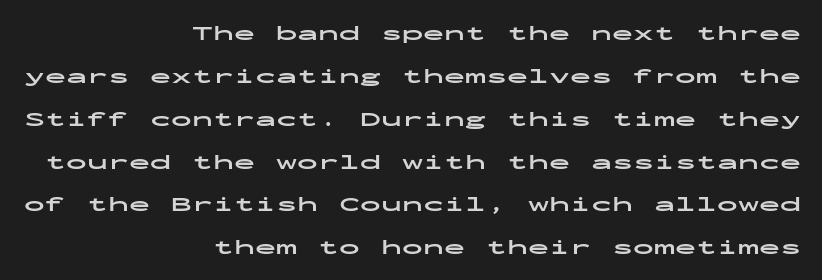
The space directly below the letters is spotless. The lettering holds an erect, upright posture throughout. Is the block centered? No — it sits flush against the right margin. Words appear dense and cohesive because spacing is normal. Plenty of ink on the page — the face is bold. Reading down the column, the eye jumps a long way to each next line.
